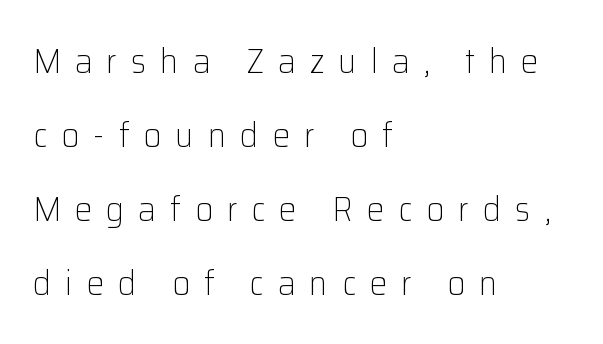
The image shows 35 px light sans-serif type, upright; set left-aligned, loose line spacing (2.11x), unusually wide letter spacing (+0.4 em), not underlined; low stroke contrast and a medium x-height.
